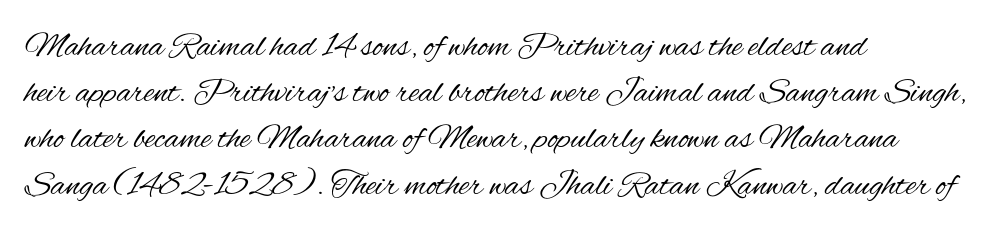
A sans-serif font was chosen for this passage. Proportional: the letters do not fall into vertical columns. The rag falls on the right side of this text block. Reading down the column, the eye jumps a familiar distance to each next line.
